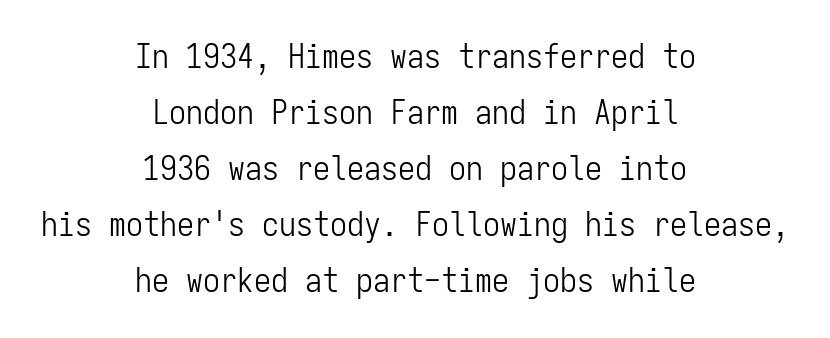
Q: Is the text bold? A: No.
Q: Is the text italic (slanted)? A: No, it is upright.
Q: Is the typeface a serif or a sans-serif typeface? A: Sans-serif.
Q: Is the text underlined? A: No.
Q: How is the paragraph aligned? A: Centered.
Q: Is the spacing between letters normal or unusually wide? A: Normal.
Q: Is the spacing between lines tight, normal or loose? A: Normal.
Q: Width (condensed, normal, or wide)? A: Condensed.
Q: Stroke contrast? A: Low.
Q: x-height? A: Medium.
Q: Monospaced? A: Yes.
